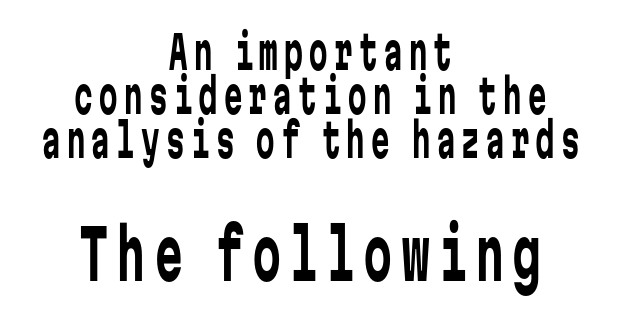
In CSS terms this would be text-align: center. These lines are rendered in a fixed-pitch font. Ink coverage per letter is moderate at most. The more generous point size was reserved for the lower chunk. The string is rendered with underlining switched off. Quick note: interline space is minimal.
